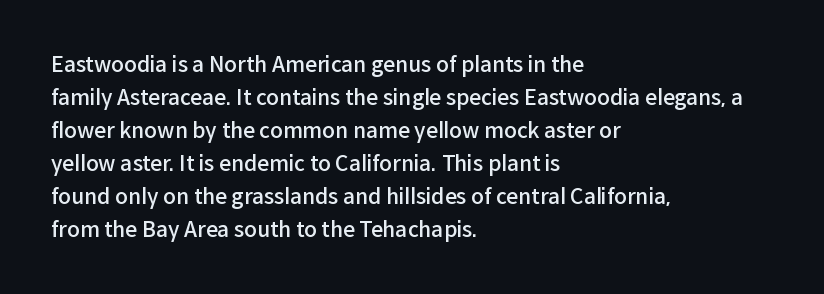
You could call the tracking neutral — neither tight nor loose. Which margin do the lines hug? The left one — the right edge is uneven. Regarding leading, the lines here are spaced in the standard way. Does the weight exceed regular? Yes, but only to semibold. The glyphs are unaccompanied by any horizontal stroke below them.
